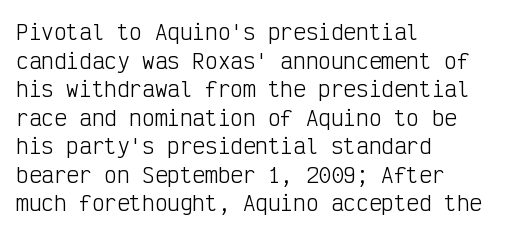
Q: Is the text bold? A: No.
Q: Is the text italic (slanted)? A: No, it is upright.
Q: Is the text underlined? A: No.
Q: How is the paragraph aligned? A: Left-aligned.
Q: Is the spacing between letters normal or unusually wide? A: Normal.
Q: Is the spacing between lines tight, normal or loose? A: Normal.
